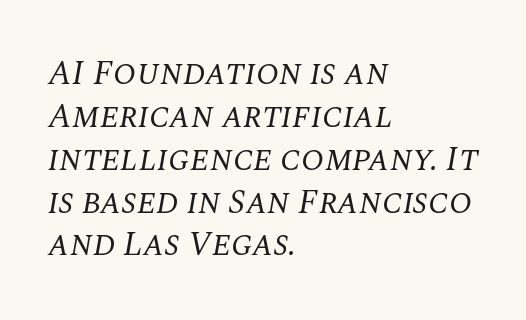
Q: Is the text bold? A: No.
Q: Is the text italic (slanted)? A: Yes, it leans right by about 10 degrees.
Q: Is the typeface a serif or a sans-serif typeface? A: Serif.
Q: Is the text underlined? A: No.
Q: How is the paragraph aligned? A: Left-aligned.
Q: Is the spacing between letters normal or unusually wide? A: Normal.
Q: Is the spacing between lines tight, normal or loose? A: Normal.
Q: Width (condensed, normal, or wide)? A: Normal.
Q: Stroke contrast? A: Medium.
Q: x-height? A: Large.
Q: Monospaced? A: No.
